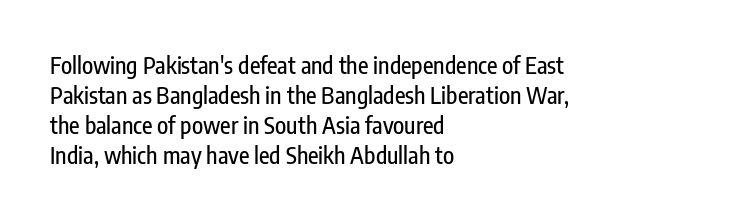
Q: Is the text italic (slanted)? A: No, it is upright.
Q: Is the text underlined? A: No.
Q: How is the paragraph aligned? A: Left-aligned.
Q: Is the spacing between letters normal or unusually wide? A: Normal.
Q: Is the spacing between lines tight, normal or loose? A: Normal.
